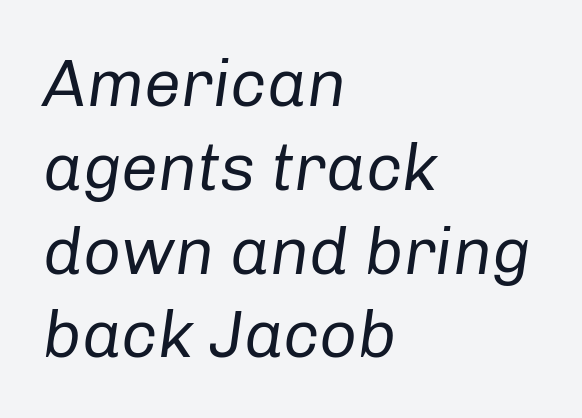
Q: Is the text bold? A: No.
Q: Is the text italic (slanted)? A: Yes, it leans right by about 8 degrees.
Q: Is the text underlined? A: No.
Q: How is the paragraph aligned? A: Left-aligned.
Q: Is the spacing between letters normal or unusually wide? A: Normal.
Q: Is the spacing between lines tight, normal or loose? A: Normal.
Q: Width (condensed, normal, or wide)? A: Normal.
Q: Stroke contrast? A: Low.
Q: x-height? A: Medium.
Q: Monospaced? A: No.
